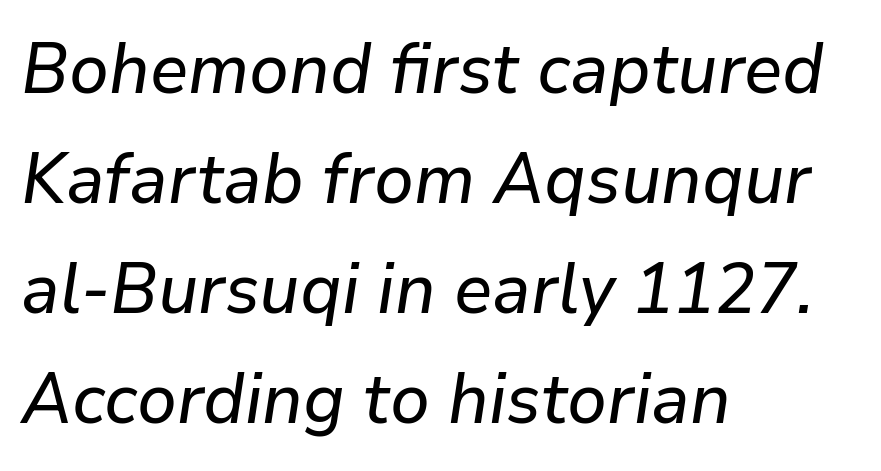
{"italic": "yes", "lean": "right", "slant_degrees": 9, "width": "normal", "stroke_contrast": "low", "x_height": "medium", "monospaced": "no", "underline": "no", "align": "left", "line_spacing": "normal", "line_spacing_ratio": 1.55, "letter_spacing": "normal", "letter_spacing_em": 0.0, "glyph_px": 71}
